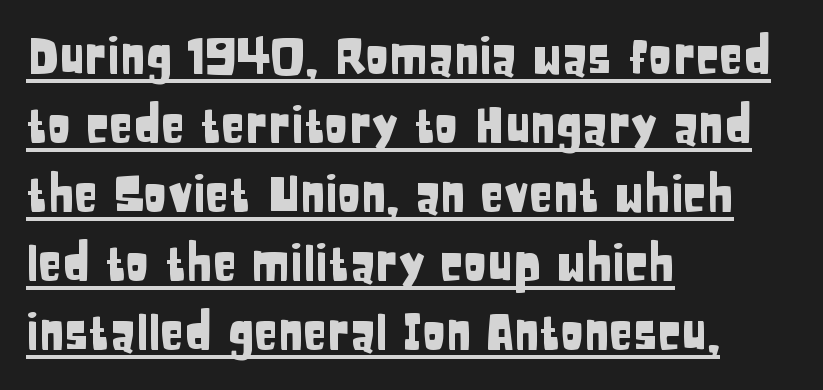
This rendering leaves character spacing at its baseline value. The glyphs are accompanied by a horizontal stroke just below them. This is the regular roman posture of the typeface. The vertical gap from one line to the next is medium. The letters carry no serifs — their stems end cleanly without finishing strokes.
